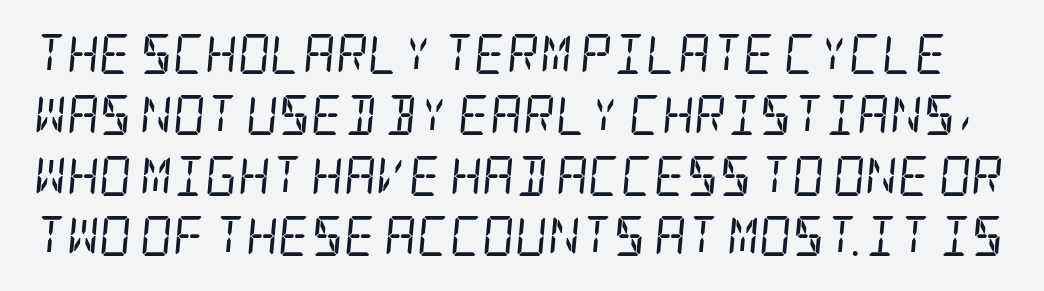
The image shows 40 px regular-weight, condensed serif type, italic (leaning right); set normal line spacing (1.52x), normal letter spacing, not underlined; low stroke contrast and a large x-height.
